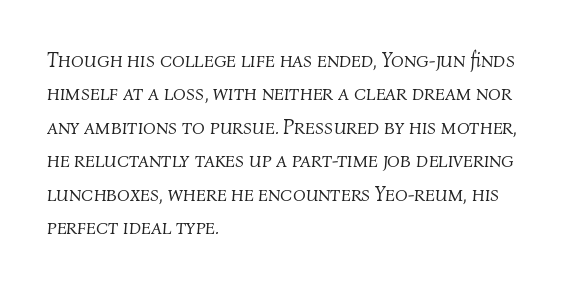
The image shows 21 px text type, italic (leaning right); set left-aligned, normal line spacing (1.59x), normal letter spacing, not underlined.
